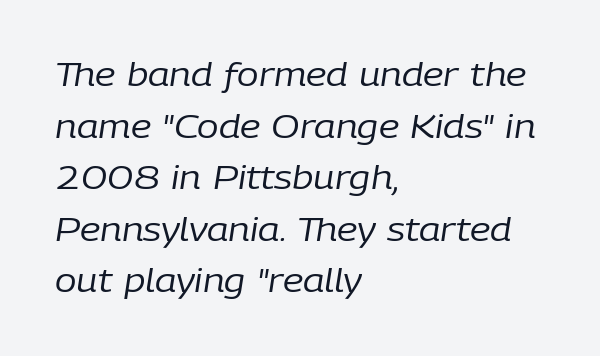
Q: Is the text bold? A: No.
Q: Is the text italic (slanted)? A: Yes, it leans right by about 9 degrees.
Q: Is the text underlined? A: No.
Q: How is the paragraph aligned? A: Left-aligned.
Q: Is the spacing between letters normal or unusually wide? A: Normal.
Q: Is the spacing between lines tight, normal or loose? A: Normal.
Q: Width (condensed, normal, or wide)? A: Normal.
Q: Stroke contrast? A: Low.
Q: x-height? A: Medium.
Q: Monospaced? A: No.
